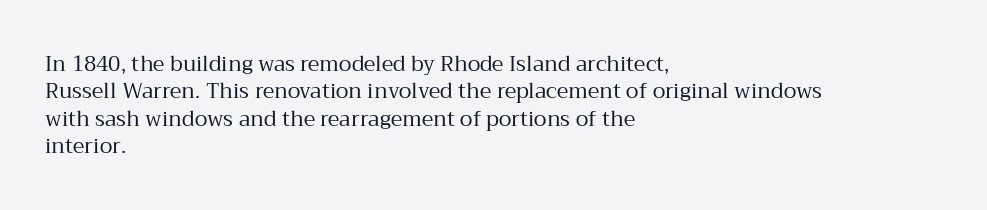
Reading down the block, your eye returns to a fixed left position each line. The weight tops out at a normal text grade. Interline gaps are of average width in this sample. The letters sit at their default tracking, neither squeezed nor spread.
